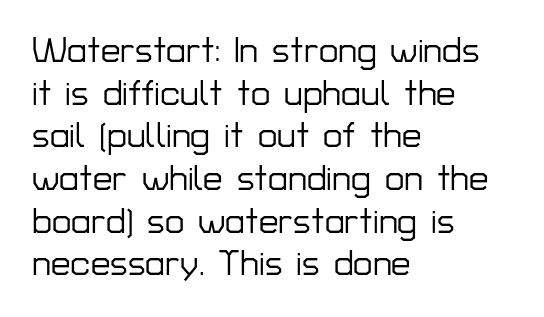
{"serif": "no", "italic": "no", "width": "normal", "stroke_contrast": "low", "x_height": "medium", "monospaced": "no", "underline": "no", "align": "left", "line_spacing_ratio": 1.22, "letter_spacing": "normal", "letter_spacing_em": 0.0, "glyph_px": 35}
